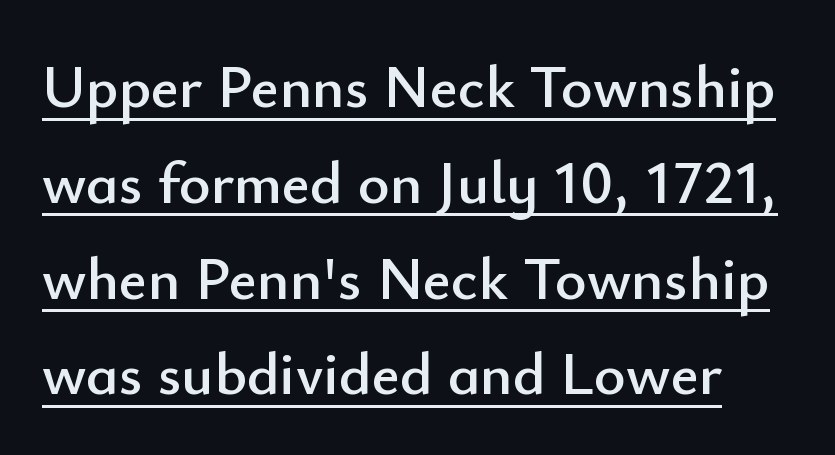
The image shows 61 px sans-serif type, upright; set normal line spacing (1.57x), normal letter spacing, underlined; low stroke contrast and a small x-height.
